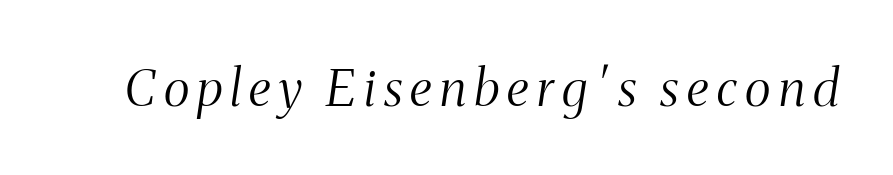
This reads as an unemphasized weight, regular at the heaviest. Lines of text with bare space underneath. Yep, those are serifs on the letters. It's the slanting kind of type.
